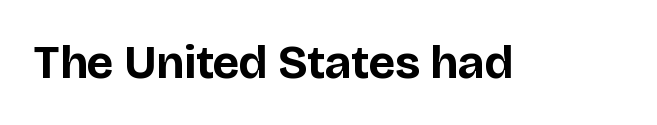
In terms of posture, this sample is upright. Looks like regular typesetting: each glyph gets only the width it needs. Is this a sans? Yes — the strokes have no serifs. Here the glyphs are tracked normally, forming tight word shapes.
